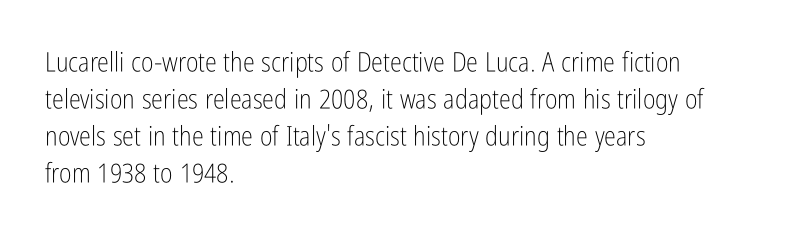
Q: Is the text bold? A: No.
Q: Is the text italic (slanted)? A: No, it is upright.
Q: Is the text underlined? A: No.
Q: How is the paragraph aligned? A: Left-aligned.
Q: Is the spacing between letters normal or unusually wide? A: Normal.
Q: Is the spacing between lines tight, normal or loose? A: Normal.
